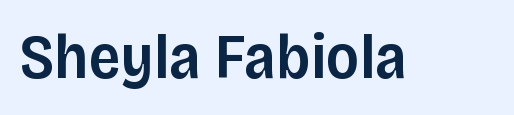
Q: Is the text bold? A: Semi-bold.
Q: Is the text italic (slanted)? A: No, it is upright.
Q: Is the typeface a serif or a sans-serif typeface? A: Sans-serif.
Q: Is the text underlined? A: No.
Q: Is the spacing between letters normal or unusually wide? A: Normal.
Q: Width (condensed, normal, or wide)? A: Normal.
Q: Stroke contrast? A: Low.
Q: x-height? A: Large.
Q: Monospaced? A: No.
